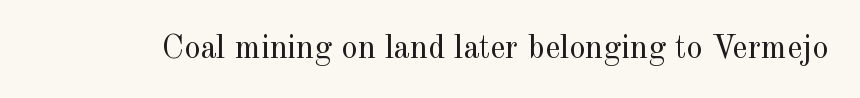
The image shows 33 px regular-weight serif type, upright; set normal letter spacing, not underlined; a small x-height.
